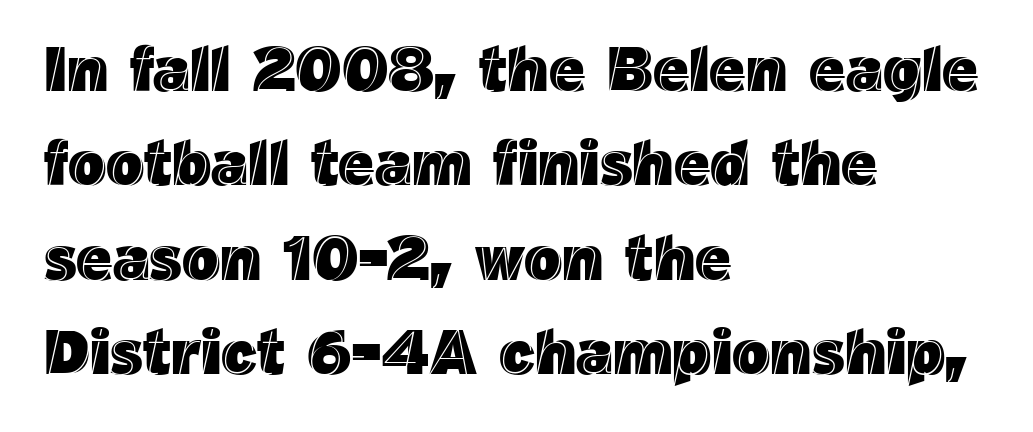
The image shows 63 px text type, upright; set left-aligned, normal line spacing (1.5x), normal letter spacing, not underlined; a medium x-height.
